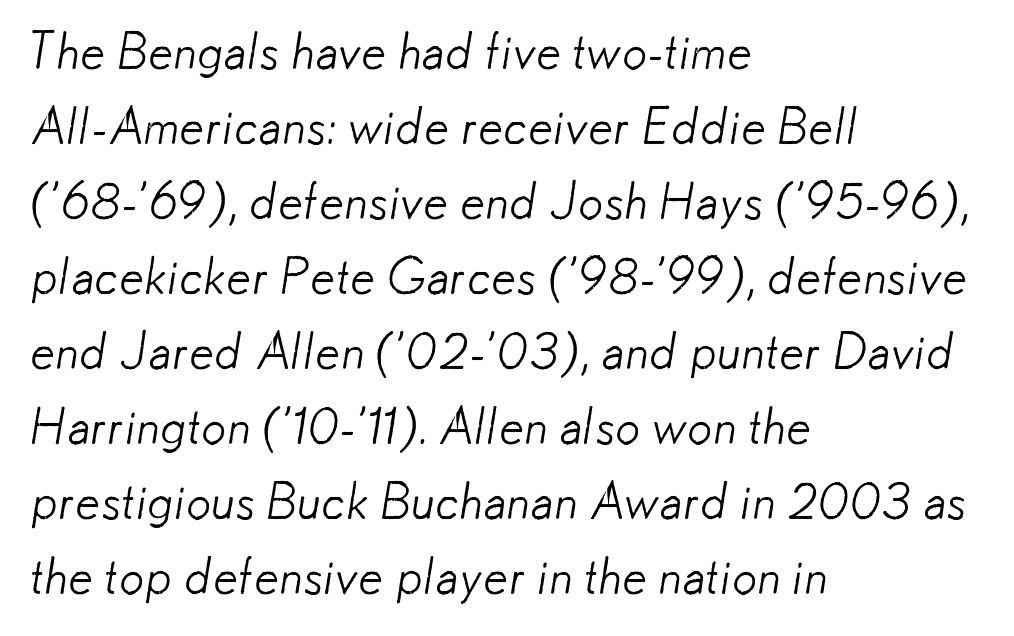
Counters stay open thanks to moderate or lighter strokes. The space directly below the letters is spotless. The letters sit at their default tracking, neither squeezed nor spread. Note the varied advance widths — an 'i' is clearly narrower than an 'm'. Reading down the block, your eye returns to a fixed left position each line. These lines sit exactly where default settings would place them.
